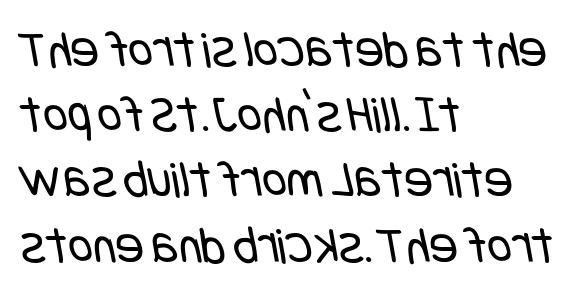
{"serif": "no", "bold": "no", "weight": "regular", "width": "condensed", "stroke_contrast": "low", "x_height": "large", "underline": "no", "align": "left", "line_spacing_ratio": 1.23, "letter_spacing": "normal", "letter_spacing_em": 0.0, "glyph_px": 53}
